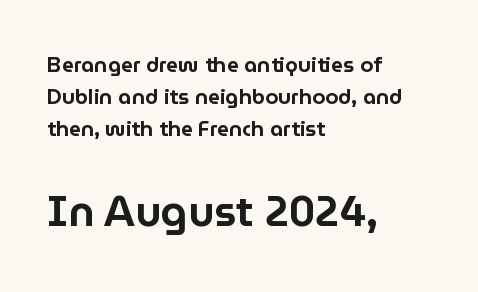
Does extra space separate the letters? No, they use regular spacing. The typesetter chose a ragged-right arrangement here. Whoever set this made the second block the dominant, larger element. Anything drawn beneath the words? Only blank space.
